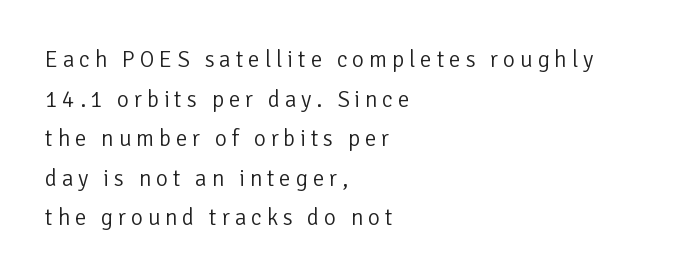
Q: Is the text bold? A: No.
Q: Is the text italic (slanted)? A: No, it is upright.
Q: Is the text underlined? A: No.
Q: How is the paragraph aligned? A: Left-aligned.
Q: Is the spacing between letters normal or unusually wide? A: Unusually wide.
